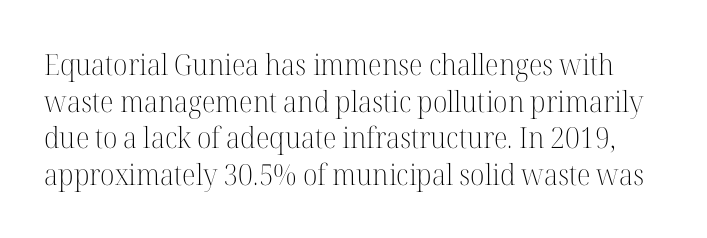
The image shows 29 px light serif type, upright; set normal line spacing (1.26x), normal letter spacing, not underlined; high stroke contrast and a medium x-height.
